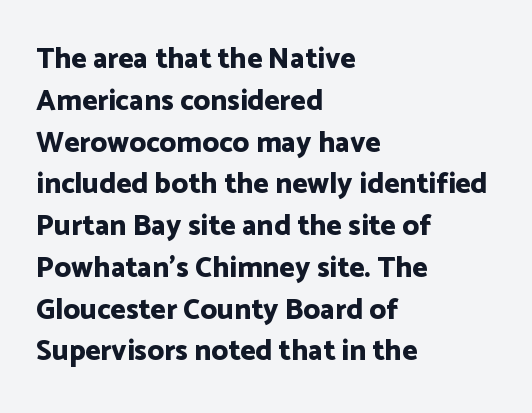
{"serif": "no", "italic": "no", "bold": "yes", "weight": "bold", "width": "normal", "stroke_contrast": "low", "x_height": "medium", "monospaced": "no", "underline": "no", "align": "left", "line_spacing": "normal", "line_spacing_ratio": 1.44, "letter_spacing": "normal", "letter_spacing_em": 0.0, "glyph_px": 29}
